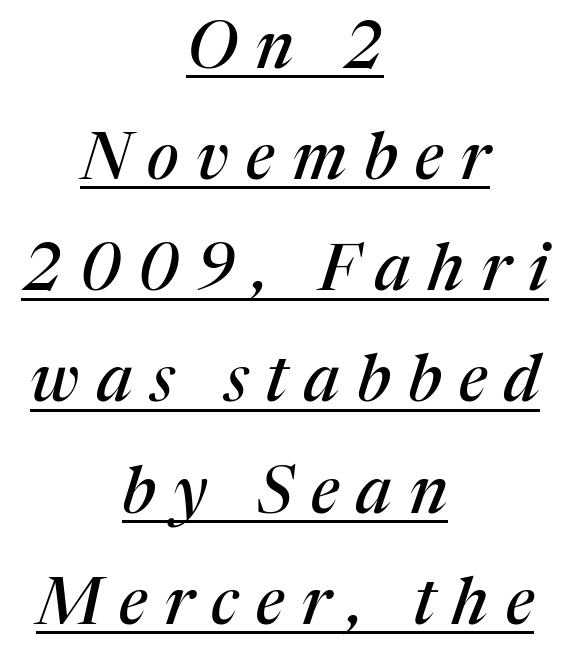
{"serif": "yes", "italic": "yes", "lean": "right", "slant_degrees": 17, "width": "normal", "stroke_contrast": "medium", "x_height": "medium", "monospaced": "no", "underline": "yes", "align": "center", "line_spacing_ratio": 1.71, "letter_spacing": "wide", "letter_spacing_em": 0.27, "glyph_px": 65}
